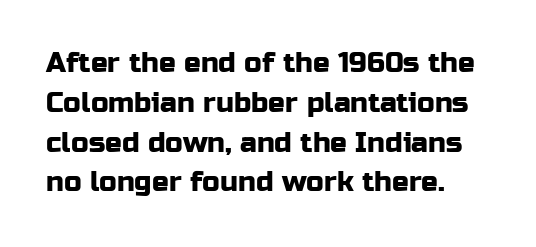
{"serif": "no", "italic": "no", "width": "normal", "stroke_contrast": "low", "x_height": "medium", "monospaced": "no", "underline": "no", "align": "left", "line_spacing": "normal", "line_spacing_ratio": 1.42, "letter_spacing": "normal", "letter_spacing_em": 0.0, "glyph_px": 28}
